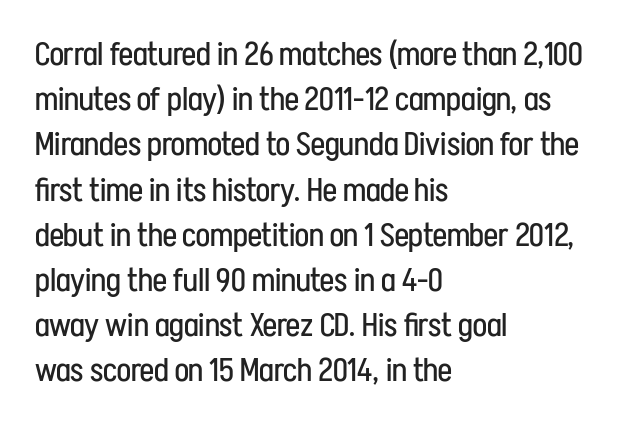
{"serif": "no", "italic": "no", "bold": "no", "weight": "regular", "width": "condensed", "stroke_contrast": "low", "x_height": "medium", "monospaced": "no", "underline": "no", "align": "left", "line_spacing": "normal", "line_spacing_ratio": 1.37, "letter_spacing": "normal", "letter_spacing_em": 0.0, "glyph_px": 33}
